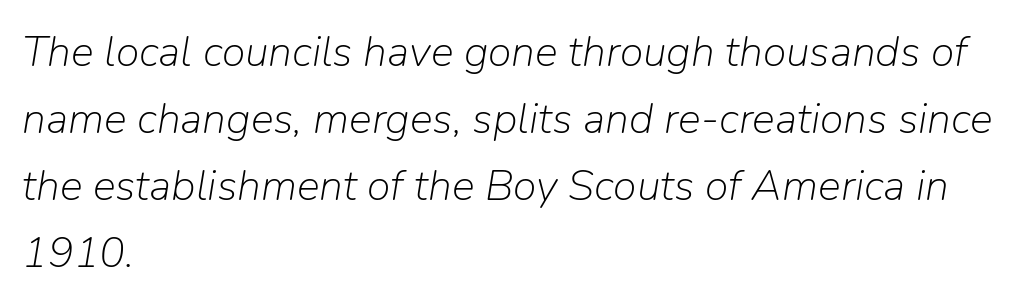
{"italic": "yes", "lean": "right", "slant_degrees": 9, "bold": "no", "weight": "light", "width": "normal", "stroke_contrast": "low", "x_height": "medium", "monospaced": "no", "underline": "no", "align": "left", "line_spacing": "normal", "line_spacing_ratio": 1.56, "letter_spacing": "normal", "letter_spacing_em": 0.0, "glyph_px": 43}
